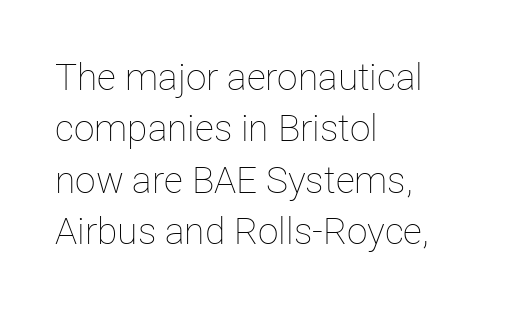
The designer left line spacing at the default. Here the designer chose a conventional face with non-uniform glyph widths. These lines were composed using upright roman letters. The typesetting does not lean heavy: it is not bold.
